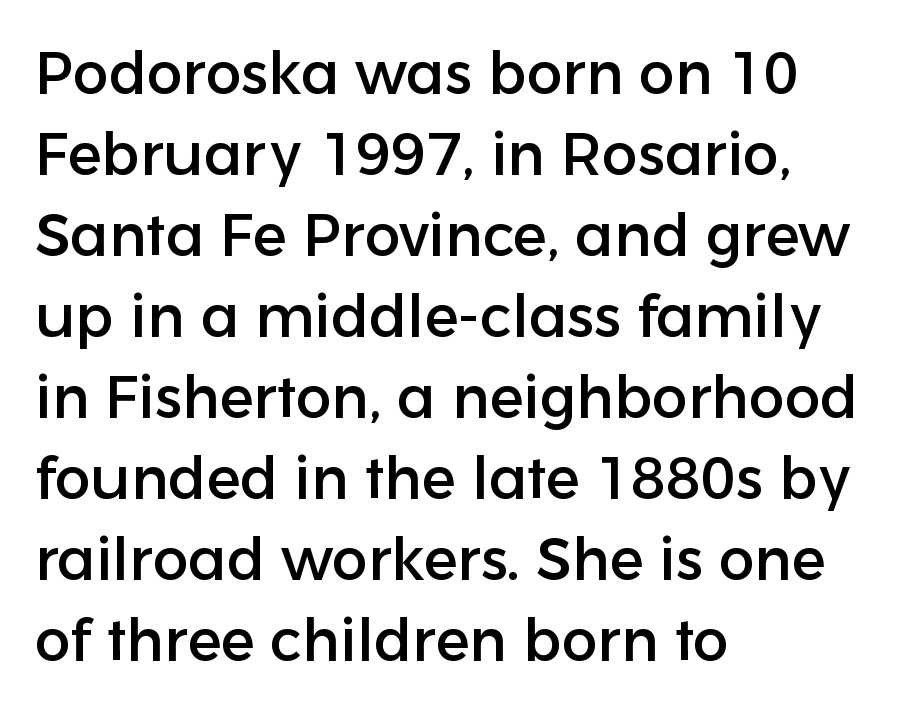
{"serif": "no", "italic": "no", "width": "normal", "stroke_contrast": "low", "x_height": "medium", "monospaced": "no", "underline": "no", "align": "left", "line_spacing": "normal", "line_spacing_ratio": 1.35, "letter_spacing": "normal", "letter_spacing_em": 0.0, "glyph_px": 60}
